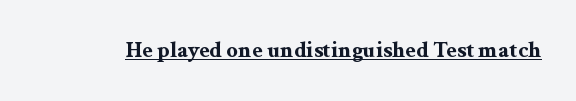
{"italic": "no", "bold": "yes", "underline": "yes", "letter_spacing": "normal", "letter_spacing_em": 0.0, "glyph_px": 23}
